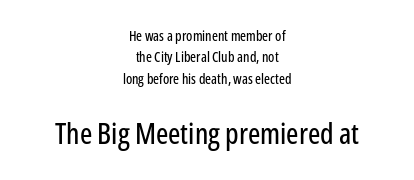
This sample uses an upright cut, with every glyph sitting square on the baseline. Unmarked baselines from the first word to the last. A centered setting, common on invitations and titles, is used for this passage. Look at the bottom of the vertical strokes: they stop flat, with no serifs.
